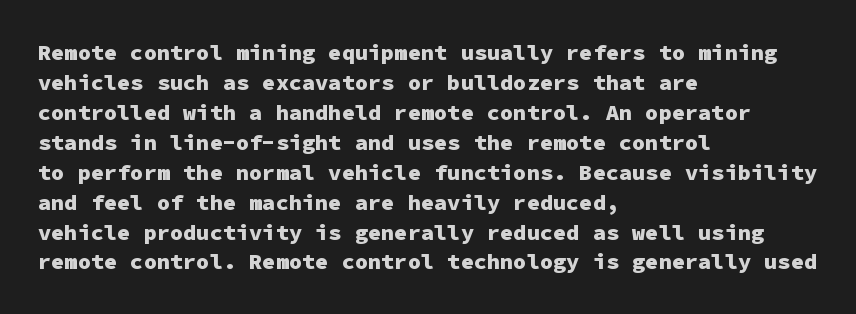
{"italic": "no", "bold": "yes", "underline": "no", "align": "left", "line_spacing": "normal", "line_spacing_ratio": 1.36, "letter_spacing": "normal", "letter_spacing_em": 0.0, "glyph_px": 22}
